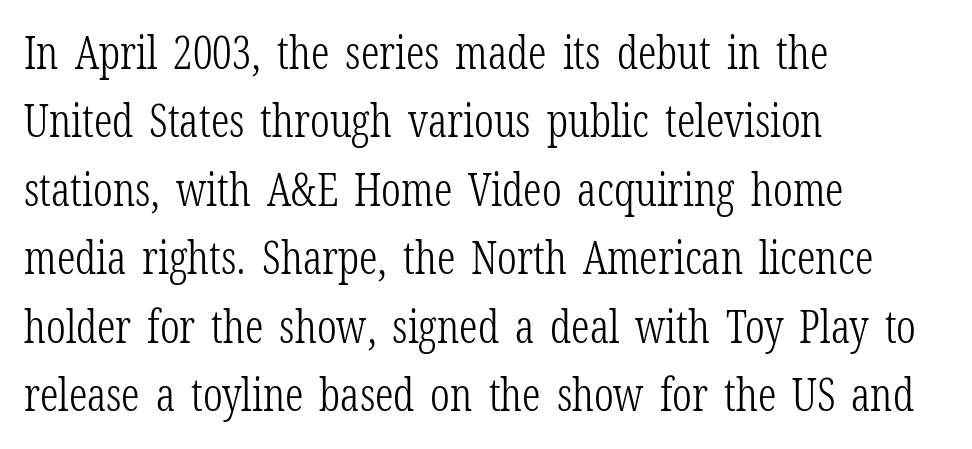
A typesetter would call this zero additional tracking. Vertically, the passage feels balanced, rows spaced as you'd expect. These lines are set flush left with a ragged right edge. Do the characters align in a grid? No, the font is proportional. Stem width sits at or under what a default text font uses.
